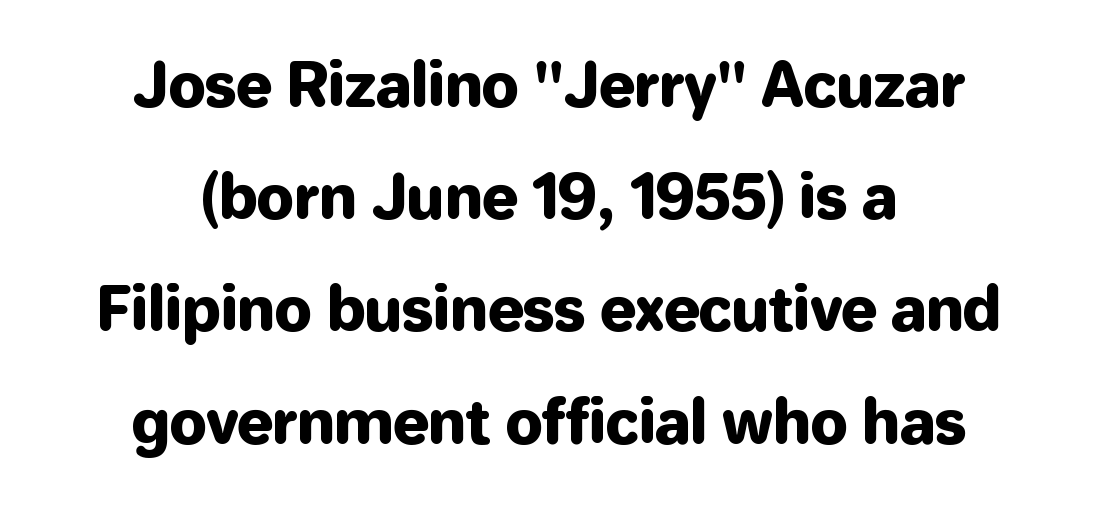
The image shows 60 px sans-serif type, upright; set centered, line spacing 1.87x, normal letter spacing, not underlined; low stroke contrast and a medium x-height.
